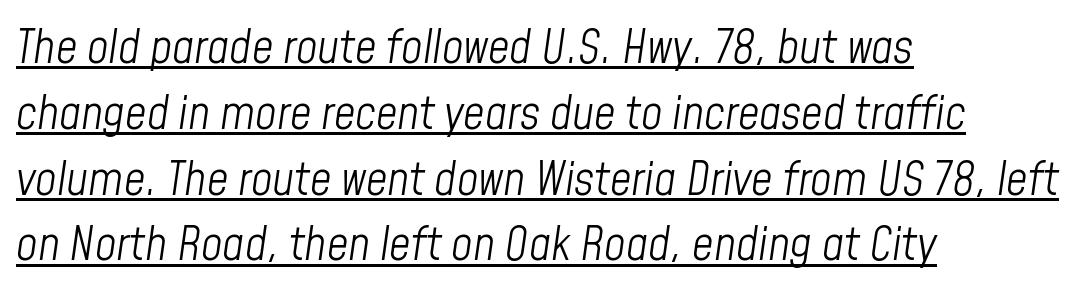
Q: Is the text bold? A: No.
Q: Is the text italic (slanted)? A: Yes, it leans right by about 8 degrees.
Q: Is the text underlined? A: Yes.
Q: How is the paragraph aligned? A: Left-aligned.
Q: Is the spacing between letters normal or unusually wide? A: Normal.
Q: Is the spacing between lines tight, normal or loose? A: Normal.
Q: Width (condensed, normal, or wide)? A: Condensed.
Q: Stroke contrast? A: Low.
Q: x-height? A: Medium.
Q: Monospaced? A: No.
